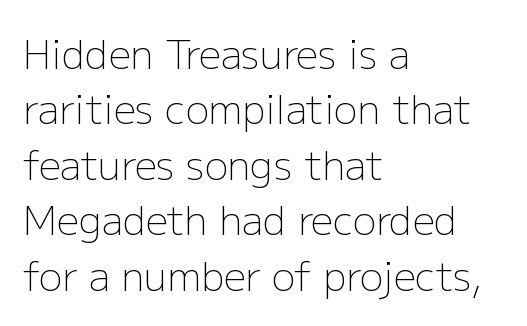
{"serif": "no", "italic": "no", "bold": "no", "weight": "light", "width": "normal", "stroke_contrast": "low", "x_height": "medium", "monospaced": "no", "underline": "no", "align": "left", "line_spacing": "normal", "line_spacing_ratio": 1.42, "letter_spacing": "normal", "letter_spacing_em": 0.0, "glyph_px": 39}
